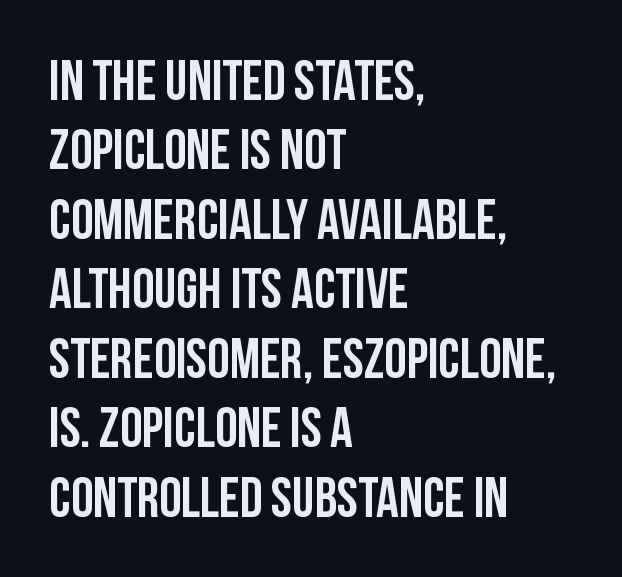
Q: Is the text italic (slanted)? A: No, it is upright.
Q: Is the typeface a serif or a sans-serif typeface? A: Sans-serif.
Q: Is the text underlined? A: No.
Q: How is the paragraph aligned? A: Left-aligned.
Q: Is the spacing between letters normal or unusually wide? A: Normal.
Q: Width (condensed, normal, or wide)? A: Condensed.
Q: Stroke contrast? A: Low.
Q: x-height? A: Large.
Q: Monospaced? A: No.
